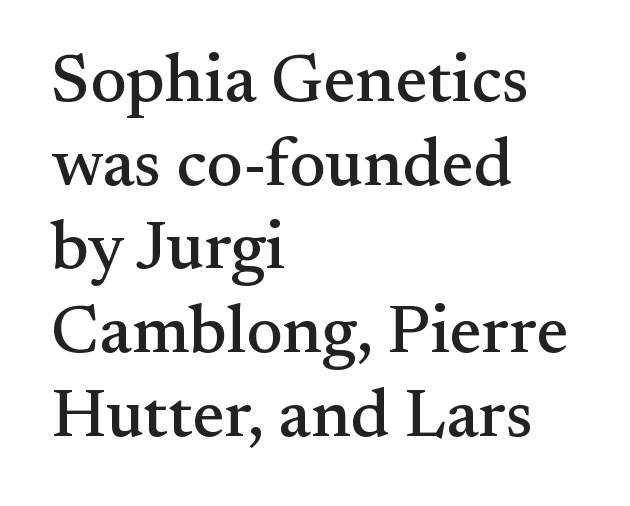
The letters advance in unequal steps, a hallmark of proportional type. Serifs: yes, visible at the terminals of the letterforms. The foot of each line stays bare and open. The typesetter chose a ragged-right arrangement here.
